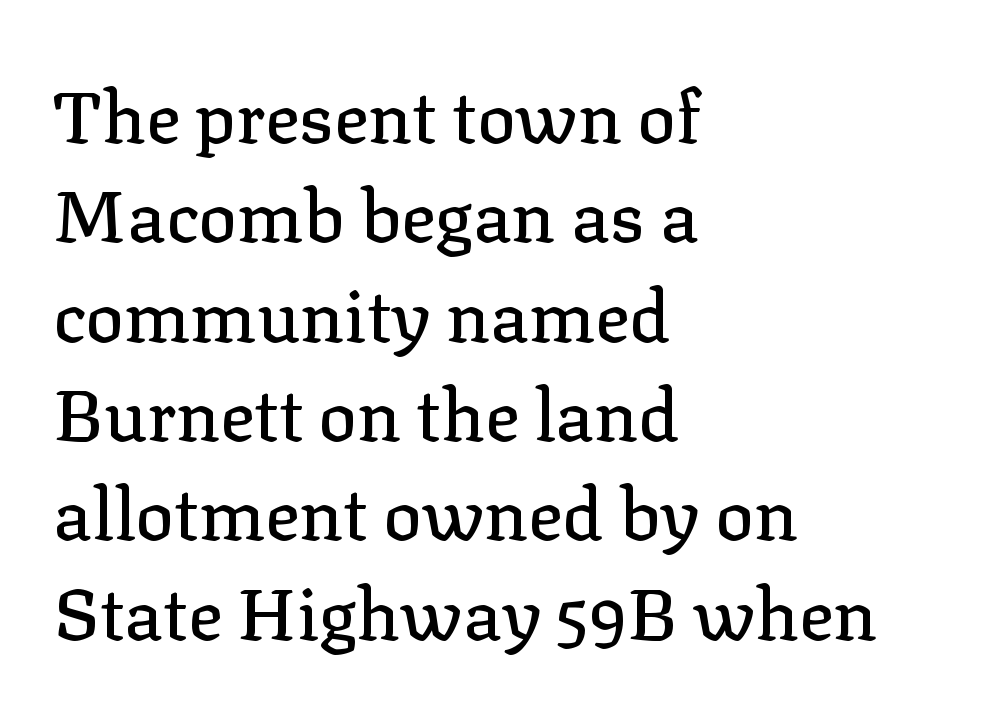
The area under the type is left untouched. The block of text has a typical density, with ordinary space between rows. Every row of glyphs begins at an identical x-position on the left. The rendering keeps characters at their native spacing. This is roman type, the default non-slanted kind. The type family on display is of the serif kind.
